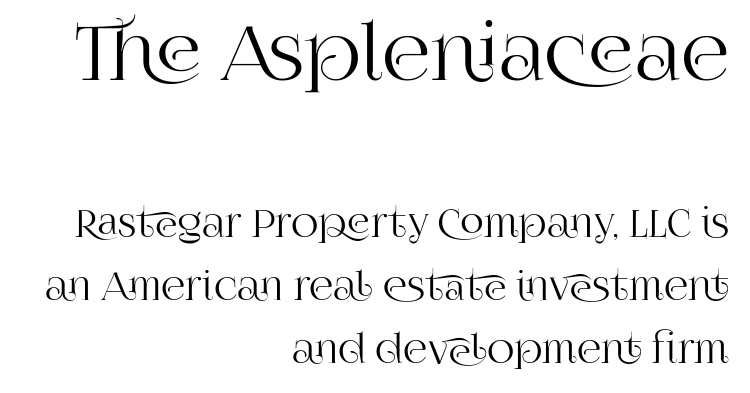
Q: Is the text italic (slanted)? A: No, it is upright.
Q: Is the typeface a serif or a sans-serif typeface? A: Serif.
Q: Is the text underlined? A: No.
Q: How is the paragraph aligned? A: Right-aligned.
Q: Is the spacing between letters normal or unusually wide? A: Normal.
Q: Is the spacing between lines tight, normal or loose? A: Normal.
Q: Which block of text is set in a larger size, the first (top) or the second (bottom)? A: The first (top) one.
Q: Width (condensed, normal, or wide)? A: Normal.
Q: Stroke contrast? A: High.
Q: x-height? A: Large.
Q: Monospaced? A: No.
